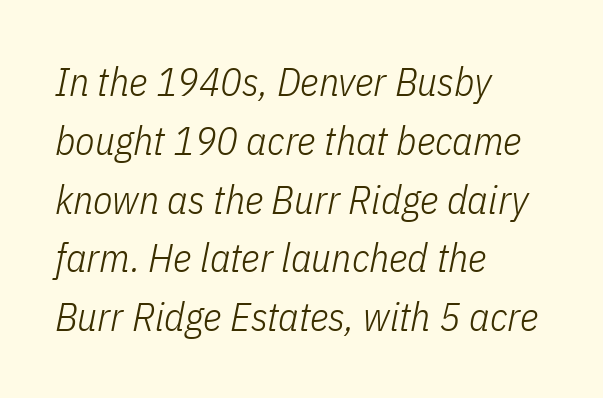
A typesetter would call this leading conventional body-copy spacing. This sample uses plain, unmodified letter spacing. Notice how the passage keeps a crisp vertical edge on the left only. This reads as an unemphasized weight, regular at the heaviest. Words float on clear page, feet unadorned.
